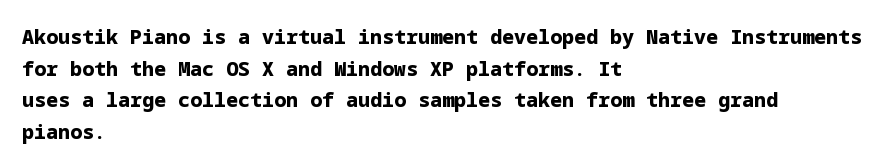
Q: Is the text bold? A: Yes.
Q: Is the text italic (slanted)? A: No, it is upright.
Q: Is the text underlined? A: No.
Q: How is the paragraph aligned? A: Left-aligned.
Q: Is the spacing between letters normal or unusually wide? A: Normal.
Q: Is the spacing between lines tight, normal or loose? A: Normal.
